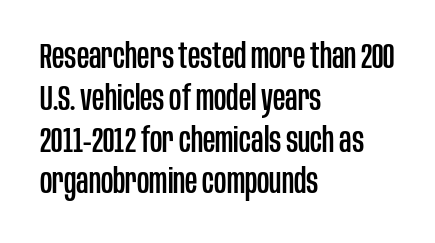
{"serif": "no", "italic": "no", "width": "condensed", "stroke_contrast": "low", "x_height": "large", "monospaced": "no", "underline": "no", "align": "left", "line_spacing_ratio": 1.23, "letter_spacing": "normal", "letter_spacing_em": 0.0, "glyph_px": 34}
